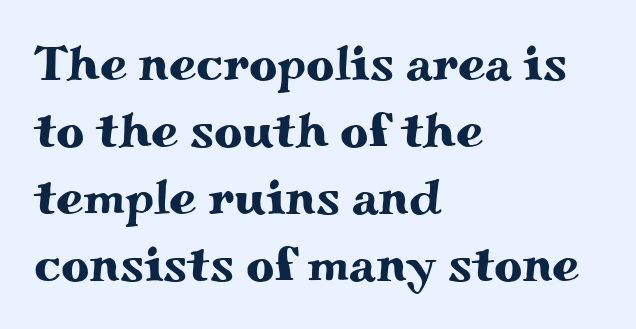
Is the letter spacing exaggerated? No — it looks like the ordinary default. Does the copy run flush right? No — it runs flush left. The lettering holds an erect, upright posture throughout. Descender tails drop into unmarked territory. In terms of leading, this rendering sits right in the middle.
